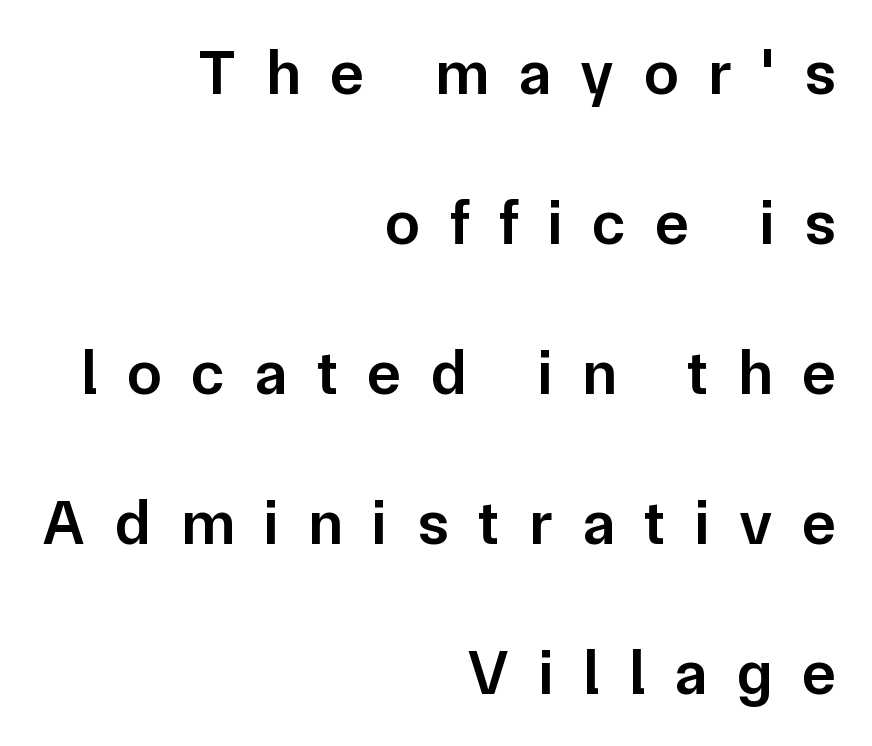
The image shows 63 px semibold sans-serif type, upright; set right-aligned, loose line spacing (2.38x), unusually wide letter spacing (+0.47 em), not underlined; low stroke contrast and a medium x-height.
